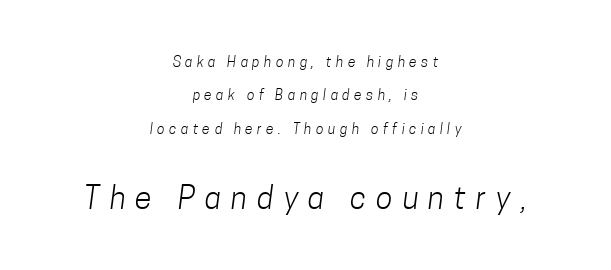
Q: Is the text bold? A: No.
Q: Is the typeface a serif or a sans-serif typeface? A: Sans-serif.
Q: Is the text underlined? A: No.
Q: How is the paragraph aligned? A: Centered.
Q: Is the spacing between letters normal or unusually wide? A: Unusually wide.
Q: Is the spacing between lines tight, normal or loose? A: Loose.
Q: Which block of text is set in a larger size, the first (top) or the second (bottom)? A: The second (bottom) one.
Q: Width (condensed, normal, or wide)? A: Condensed.
Q: Stroke contrast? A: Low.
Q: x-height? A: Medium.
Q: Monospaced? A: No.
